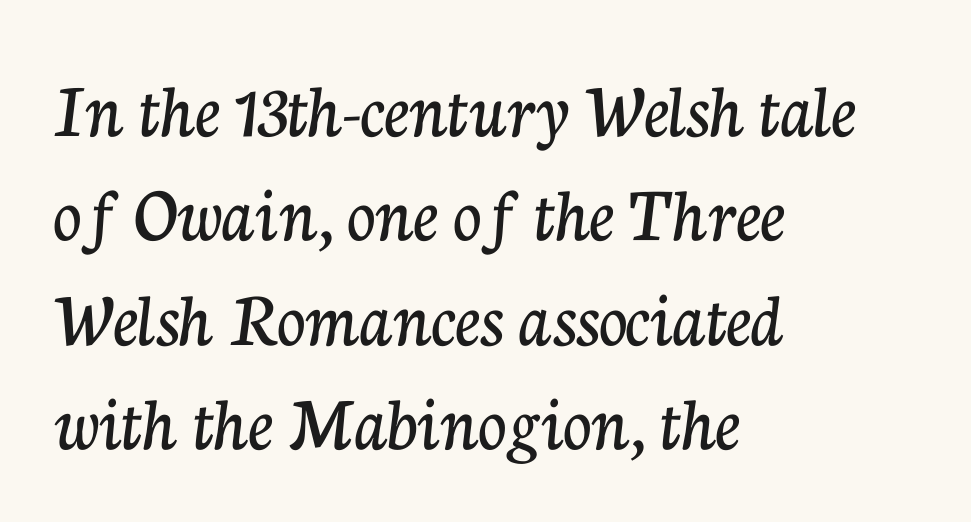
Q: Is the text italic (slanted)? A: Yes.
Q: Is the typeface a serif or a sans-serif typeface? A: Serif.
Q: Is the text underlined? A: No.
Q: How is the paragraph aligned? A: Left-aligned.
Q: Is the spacing between letters normal or unusually wide? A: Normal.
Q: Is the spacing between lines tight, normal or loose? A: Normal.
Q: Width (condensed, normal, or wide)? A: Normal.
Q: Stroke contrast? A: Low.
Q: x-height? A: Medium.
Q: Monospaced? A: No.
